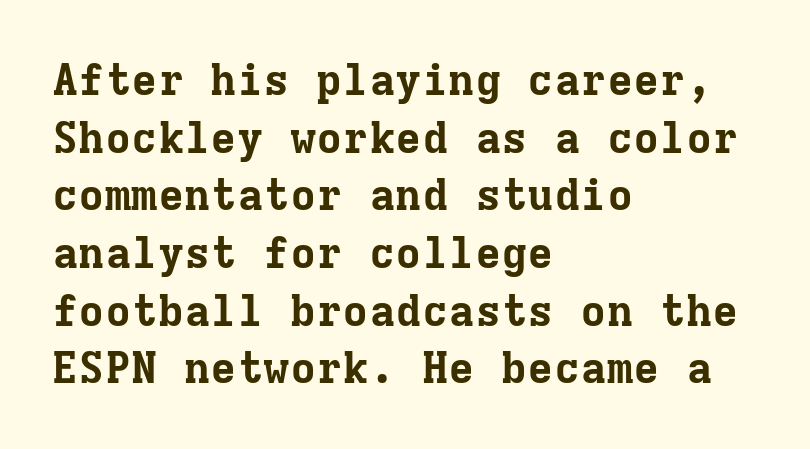
Visually the block forms a straight wall on the left and a jagged coastline on the right. Do the characters align in a grid? Yes, the font is monospaced. This is the regular roman posture of the typeface. Does the leading feel generous? No, just average. The typesetting leans heavy: a genuine bold. Is the letter spacing exaggerated? No — it looks like the ordinary default.
